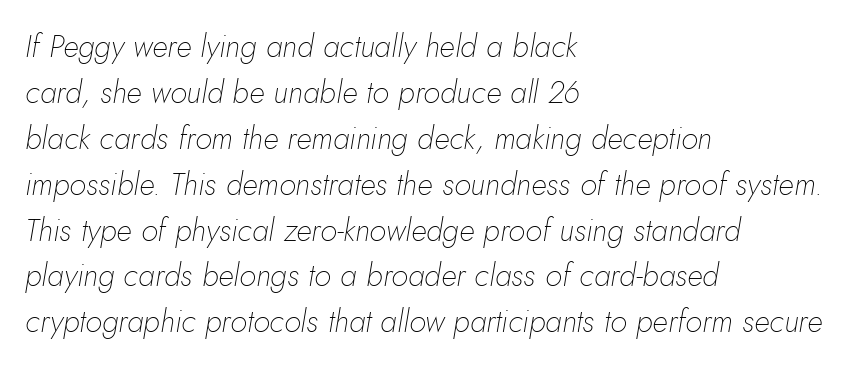
The image shows 31 px thin type, italic (leaning right); set left-aligned, normal line spacing (1.48x), normal letter spacing, not underlined; low stroke contrast and a small x-height.
